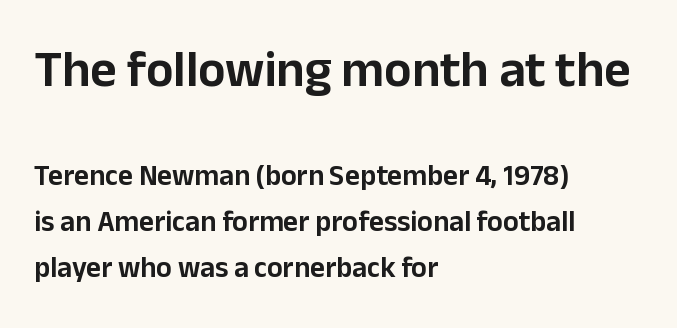
Q: Is the text italic (slanted)? A: No, it is upright.
Q: Is the typeface a serif or a sans-serif typeface? A: Sans-serif.
Q: Is the text underlined? A: No.
Q: How is the paragraph aligned? A: Left-aligned.
Q: Is the spacing between letters normal or unusually wide? A: Normal.
Q: Is the spacing between lines tight, normal or loose? A: Normal.
Q: Which block of text is set in a larger size, the first (top) or the second (bottom)? A: The first (top) one.
Q: Width (condensed, normal, or wide)? A: Normal.
Q: Stroke contrast? A: Low.
Q: x-height? A: Medium.
Q: Monospaced? A: No.
